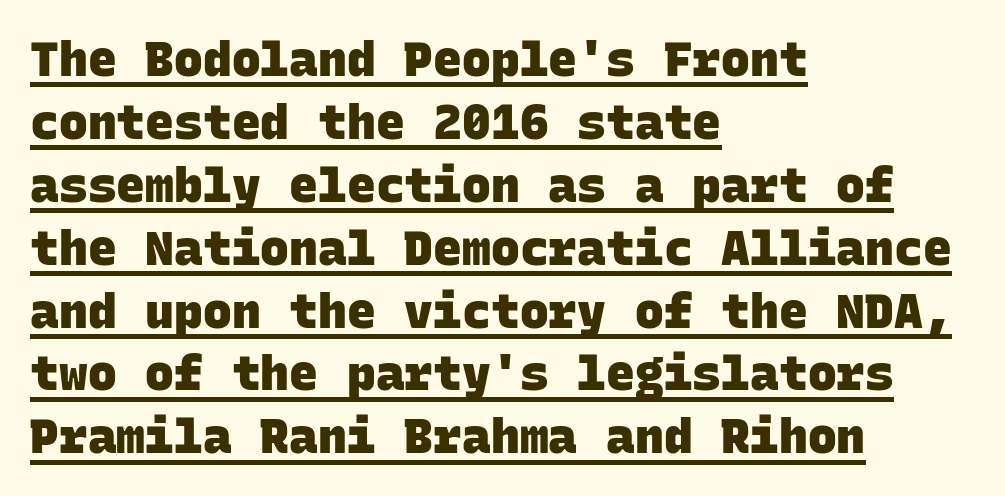
The image shows 48 px heavy sans-serif type, monospaced; set left-aligned, normal line spacing (1.31x), normal letter spacing, underlined; low stroke contrast and a large x-height.
